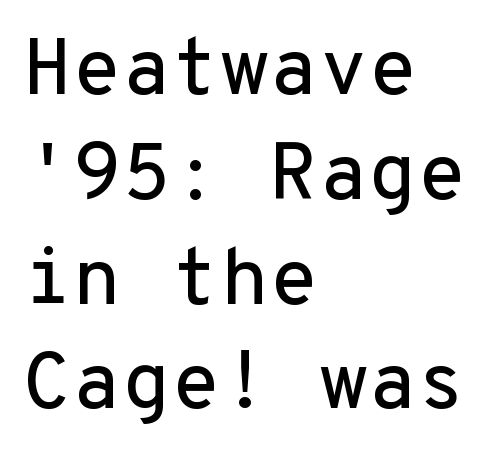
Q: Is the text italic (slanted)? A: No, it is upright.
Q: Is the typeface a serif or a sans-serif typeface? A: Sans-serif.
Q: Is the text underlined? A: No.
Q: How is the paragraph aligned? A: Left-aligned.
Q: Is the spacing between letters normal or unusually wide? A: Normal.
Q: Is the spacing between lines tight, normal or loose? A: Normal.
Q: Width (condensed, normal, or wide)? A: Normal.
Q: Stroke contrast? A: Low.
Q: x-height? A: Medium.
Q: Monospaced? A: Yes.
